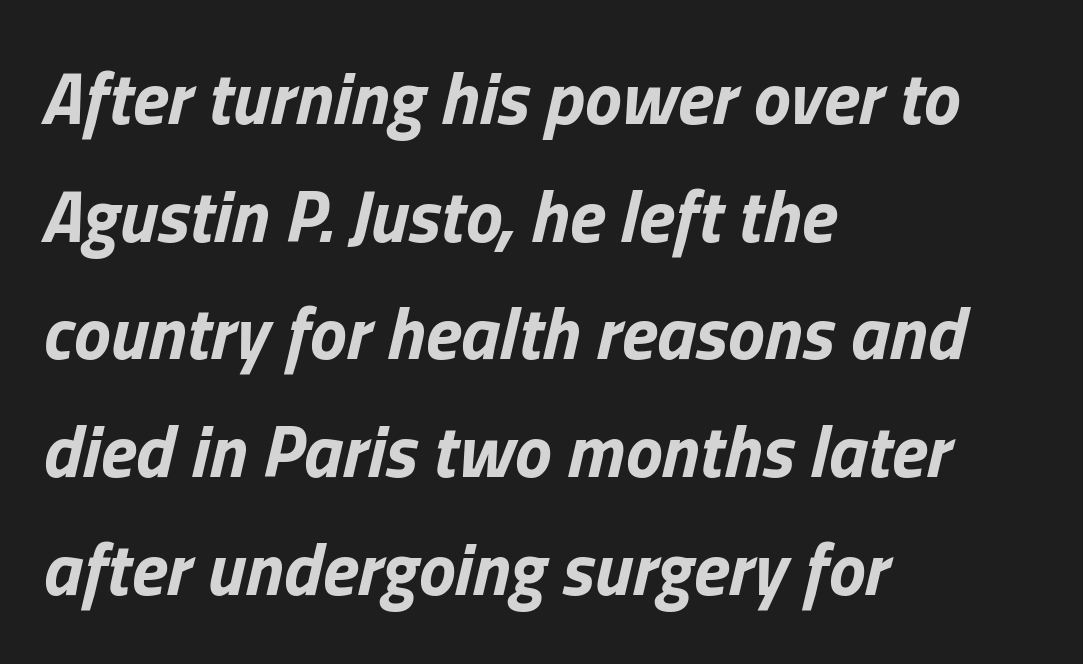
The gap between lines stays unmarked. The glyphs have the mass of a bold cut. If you measured baseline to baseline, you'd find a middling distance. Here the designer chose a conventional face with non-uniform glyph widths. Casual observation: everything's shoved over to the left.
